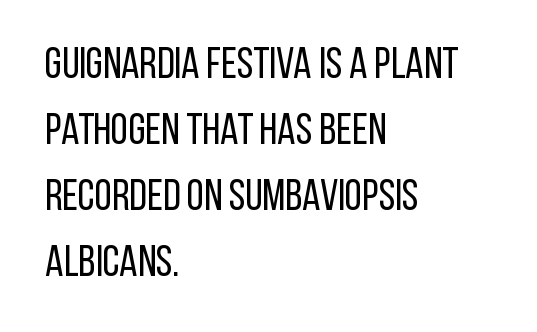
The image shows 44 px regular-weight, condensed sans-serif type, upright; set left-aligned, normal line spacing (1.5x), normal letter spacing, not underlined; low stroke contrast and a large x-height.
